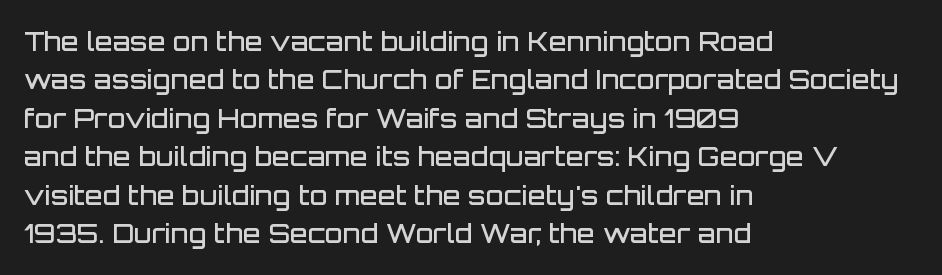
{"italic": "no", "bold": "semi", "underline": "no", "align": "left", "line_spacing": "normal", "line_spacing_ratio": 1.48, "letter_spacing": "normal", "letter_spacing_em": 0.0, "glyph_px": 26}
